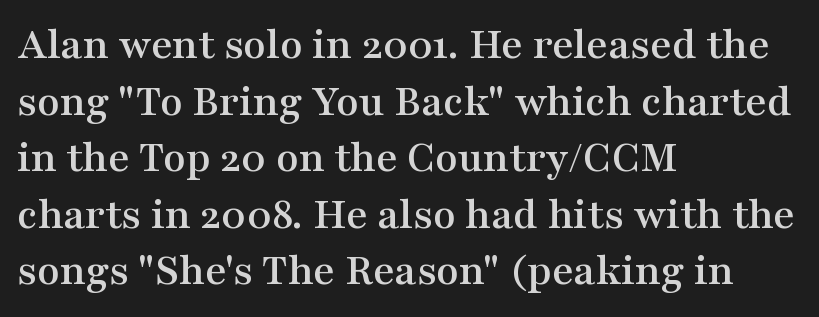
Anything drawn beneath the words? Only blank space. Upright lettering throughout. Letter spacing: default. I'd call this a serif setting — the letters wear small feet. Horizontal alignment here is leftward, the default for most running prose. Each letter keeps its own natural width here, so spacing adapts to shape.
